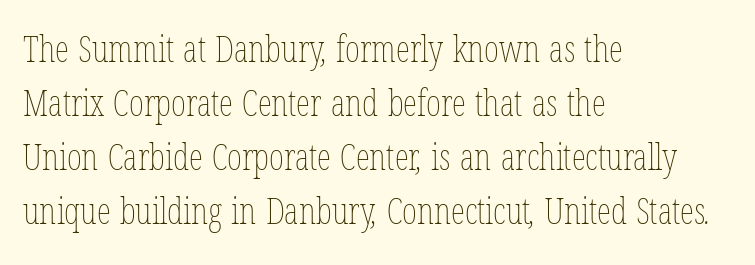
The strip under each line holds only bare page. This sample keeps an unexceptional amount of space between lines. The face used here is proportionally spaced, like ordinary book or web type. Think standard paragraph weight, or any step lighter than that.
